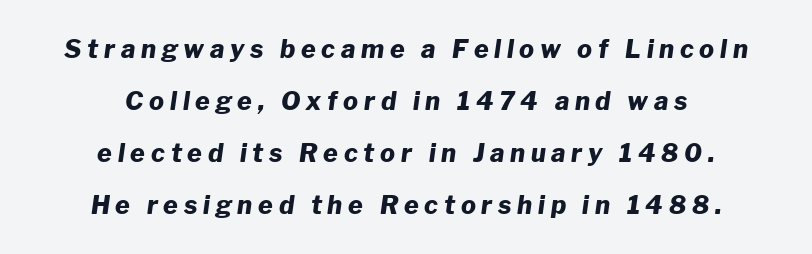
The passage shown is not underscored anywhere. Students, this is bold: see how much ink each stroke carries. Interline gaps are noticeably wide in this sample. The passage shown has open, widely tracked lettering throughout.
